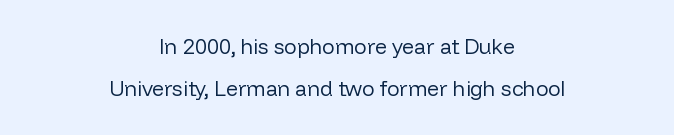
Q: Is the text bold? A: No.
Q: Is the text italic (slanted)? A: No, it is upright.
Q: Is the text underlined? A: No.
Q: How is the paragraph aligned? A: Centered.
Q: Is the spacing between letters normal or unusually wide? A: Normal.
Q: Is the spacing between lines tight, normal or loose? A: Loose.
